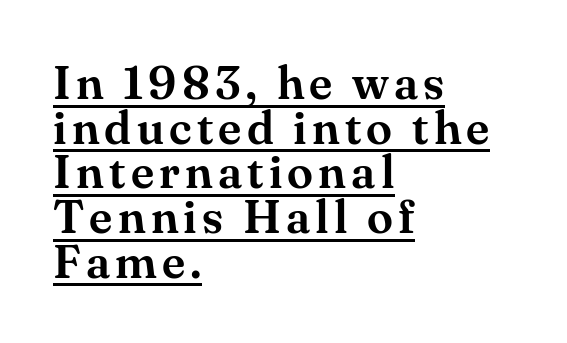
The passage shown is typeset with a serif family. The vertical gap from one line to the next is small. The lettering stays uniformly vertical, giving the passage a roman look. These characters rest on top of a visible drawn line.
